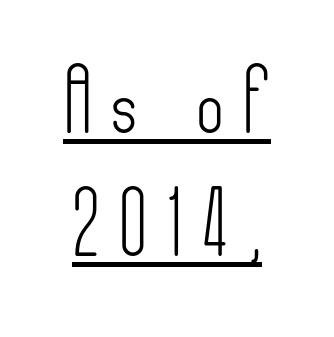
The image shows 60 px light, condensed sans-serif type, upright; set centered, loose line spacing (2.05x), unusually wide letter spacing (+0.32 em), underlined; low stroke contrast and a small x-height.
